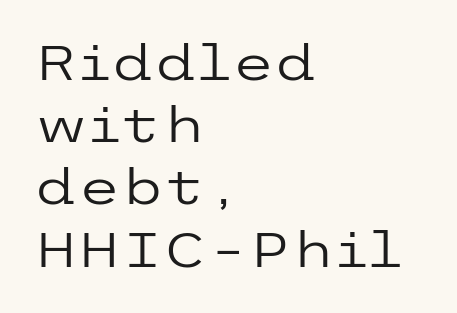
Q: Is the text bold? A: No.
Q: Is the text italic (slanted)? A: No, it is upright.
Q: Is the typeface a serif or a sans-serif typeface? A: Sans-serif.
Q: Is the text underlined? A: No.
Q: How is the paragraph aligned? A: Left-aligned.
Q: Is the spacing between letters normal or unusually wide? A: Normal.
Q: Is the spacing between lines tight, normal or loose? A: Normal.
Q: Width (condensed, normal, or wide)? A: Wide.
Q: Stroke contrast? A: Low.
Q: x-height? A: Medium.
